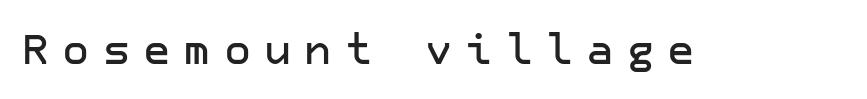
Quick note: underline off. The letterforms stand isolated, each surrounded by extra space. If you drew a line through each stem, it would be perfectly vertical. Examine the stroke ends and you'll find no serifs.
